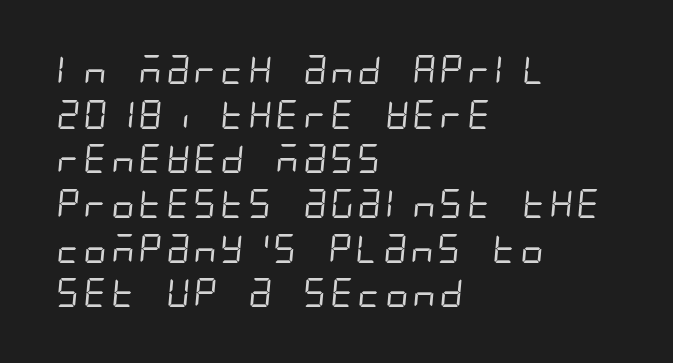
The image shows 29 px regular-weight, condensed sans-serif type; set left-aligned, normal line spacing (1.54x), normal letter spacing, not underlined; low stroke contrast and a large x-height.
